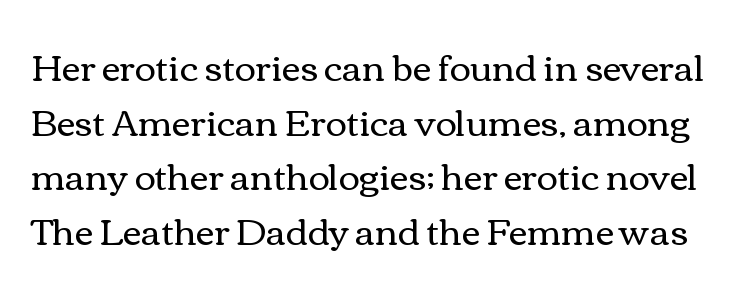
The weight would be labelled regular, book, light, or lighter still. The gap between lines stays unmarked. Is the letter spacing exaggerated? No — it looks like the ordinary default. Do the characters align in a grid? No, the font is proportional.
